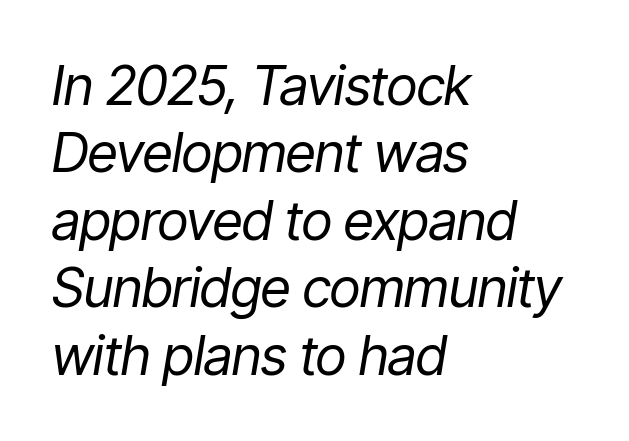
Q: Is the text bold? A: No.
Q: Is the text italic (slanted)? A: Yes, it leans right by about 9 degrees.
Q: Is the text underlined? A: No.
Q: How is the paragraph aligned? A: Left-aligned.
Q: Is the spacing between letters normal or unusually wide? A: Normal.
Q: Is the spacing between lines tight, normal or loose? A: Normal.
Q: Width (condensed, normal, or wide)? A: Condensed.
Q: Stroke contrast? A: Low.
Q: x-height? A: Medium.
Q: Monospaced? A: No.
